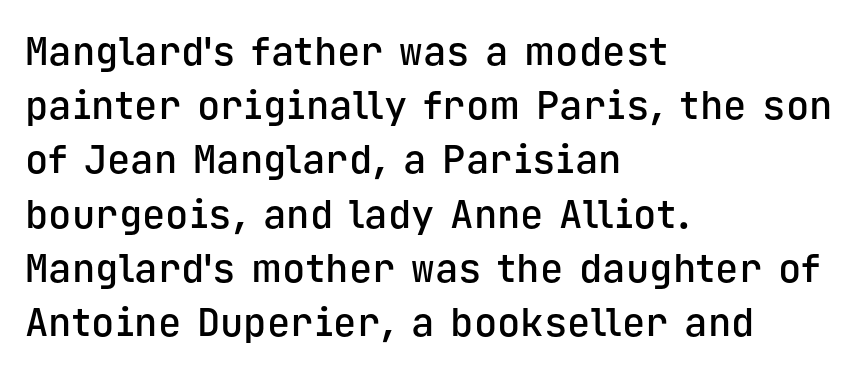
The image shows 39 px semibold sans-serif type, upright, monospaced; set left-aligned, normal line spacing (1.39x), normal letter spacing, not underlined; low stroke contrast and a medium x-height.
